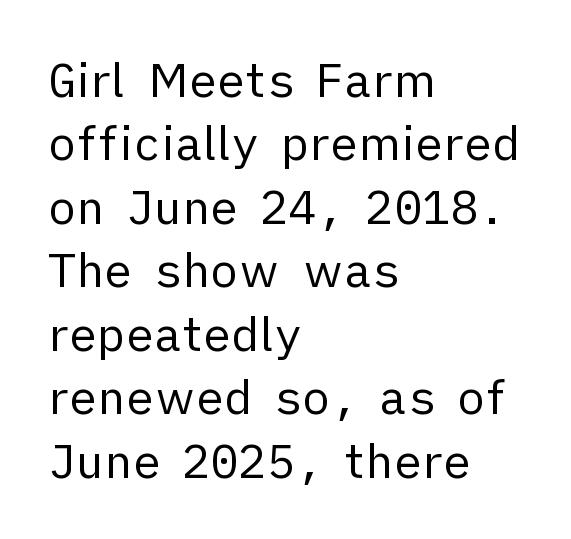
Any mark beneath the type? The region is blank. All the whitespace from short lines collects on the right. The rendering keeps characters at their native spacing. In terms of leading, this rendering sits right in the middle. Letterform terminals end flat and unadorned throughout the passage.
